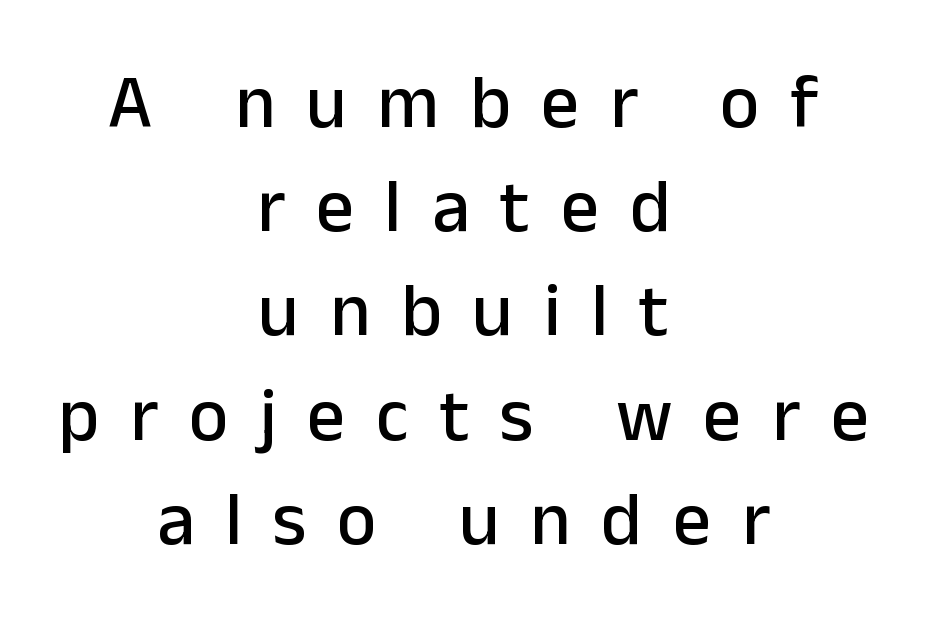
The image shows 75 px sans-serif type, upright; set centered, normal line spacing (1.39x), unusually wide letter spacing (+0.41 em), not underlined; low stroke contrast and a medium x-height.
